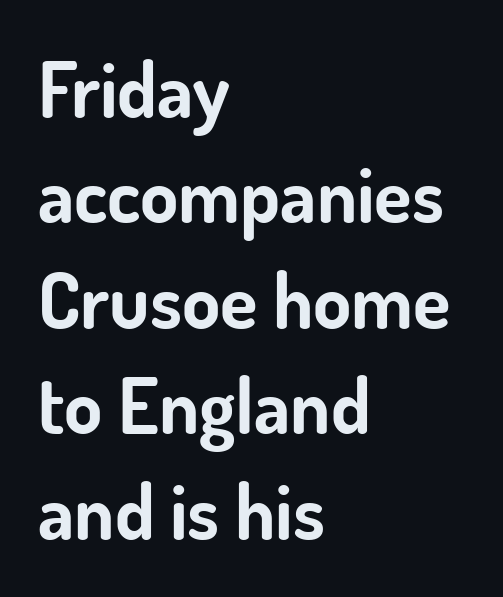
The image shows 77 px bold sans-serif type, upright; set left-aligned, normal line spacing (1.37x), normal letter spacing, not underlined; low stroke contrast and a small x-height.
